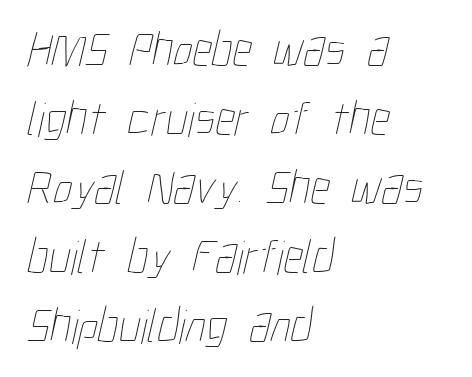
Q: Is the text bold? A: No.
Q: Is the text underlined? A: No.
Q: How is the paragraph aligned? A: Left-aligned.
Q: Is the spacing between letters normal or unusually wide? A: Normal.
Q: Is the spacing between lines tight, normal or loose? A: Normal.
Q: Width (condensed, normal, or wide)? A: Condensed.
Q: Stroke contrast? A: Low.
Q: x-height? A: Medium.
Q: Monospaced? A: No.
